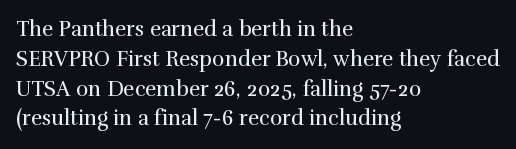
The image shows 21 px text type, upright; set left-aligned, normal line spacing (1.42x), normal letter spacing, not underlined.
